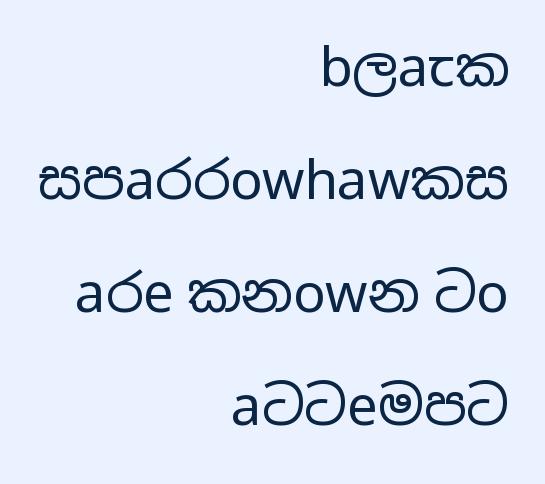
{"serif": "no", "italic": "no", "bold": "no", "weight": "regular", "width": "wide", "stroke_contrast": "low", "x_height": "medium", "monospaced": "no", "underline": "no", "align": "right", "line_spacing": "loose", "line_spacing_ratio": 2.09, "letter_spacing": "normal", "letter_spacing_em": 0.0, "glyph_px": 54}
